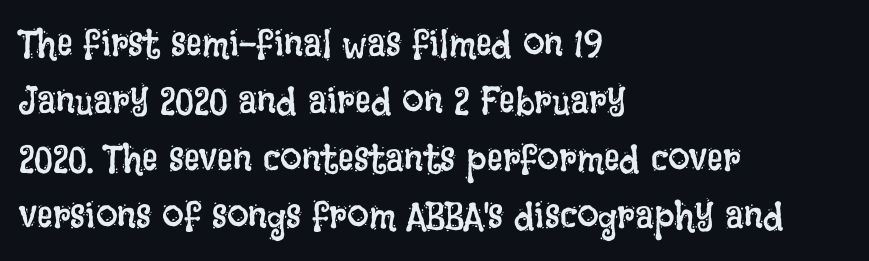
{"italic": "no", "bold": "no", "weight": "regular", "width": "condensed", "stroke_contrast": "low", "x_height": "large", "monospaced": "no", "underline": "no", "align": "left", "line_spacing": "normal", "line_spacing_ratio": 1.47, "letter_spacing": "normal", "letter_spacing_em": 0.0, "glyph_px": 39}
